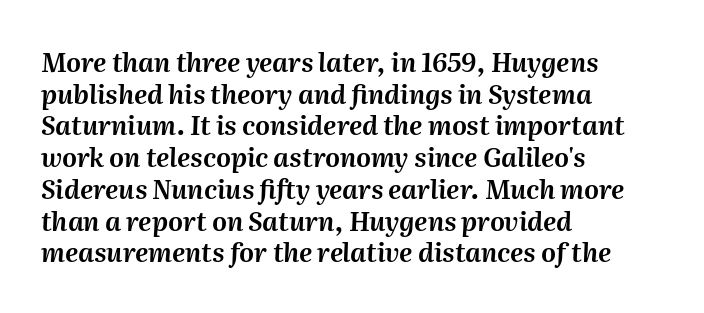
The image shows 26 px text type, italic (leaning right); set left-aligned, line spacing 1.22x, normal letter spacing, not underlined.
